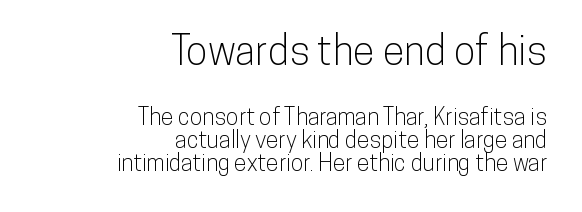
Q: Is the text italic (slanted)? A: No, it is upright.
Q: Is the typeface a serif or a sans-serif typeface? A: Sans-serif.
Q: Is the text underlined? A: No.
Q: How is the paragraph aligned? A: Right-aligned.
Q: Is the spacing between letters normal or unusually wide? A: Normal.
Q: Is the spacing between lines tight, normal or loose? A: Tight.
Q: Which block of text is set in a larger size, the first (top) or the second (bottom)? A: The first (top) one.
Q: Width (condensed, normal, or wide)? A: Condensed.
Q: Stroke contrast? A: Low.
Q: x-height? A: Medium.
Q: Monospaced? A: No.
